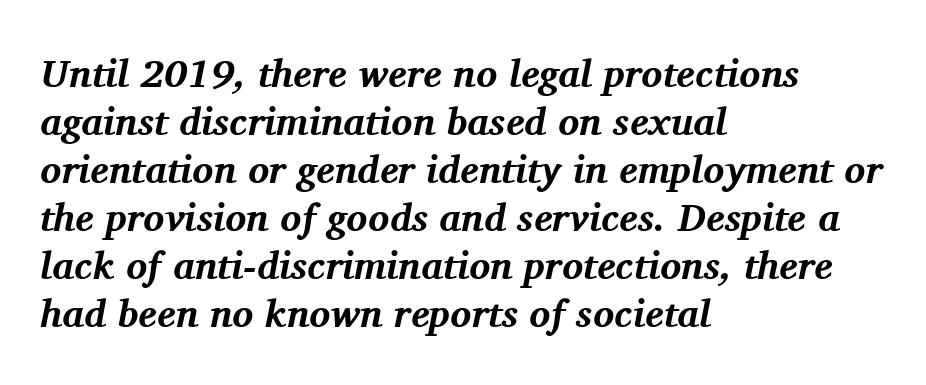
Yep, that's italic — everything's leaning. Horizontally, the lines are justified to the leading edge only. In terms of weight, the rendering is a true, heavy bold. Each word holds together tightly as a unit, with standard inter-letter gaps.
